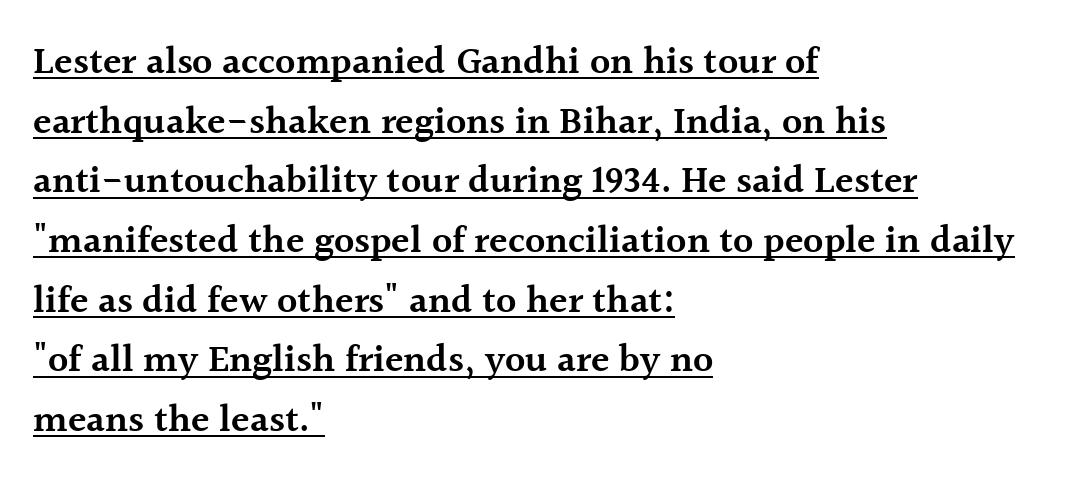
{"serif": "yes", "italic": "no", "bold": "semi", "weight": "semibold", "width": "normal", "x_height": "medium", "monospaced": "no", "underline": "yes", "align": "left", "line_spacing": "normal", "line_spacing_ratio": 1.57, "letter_spacing": "normal", "letter_spacing_em": 0.0, "glyph_px": 38}
